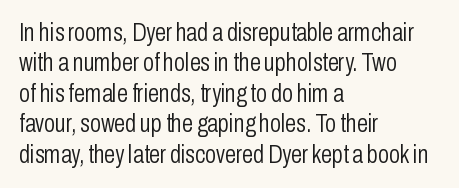
The image shows 25 px text type, upright; set left-aligned, line spacing 1.22x, normal letter spacing, not underlined.
